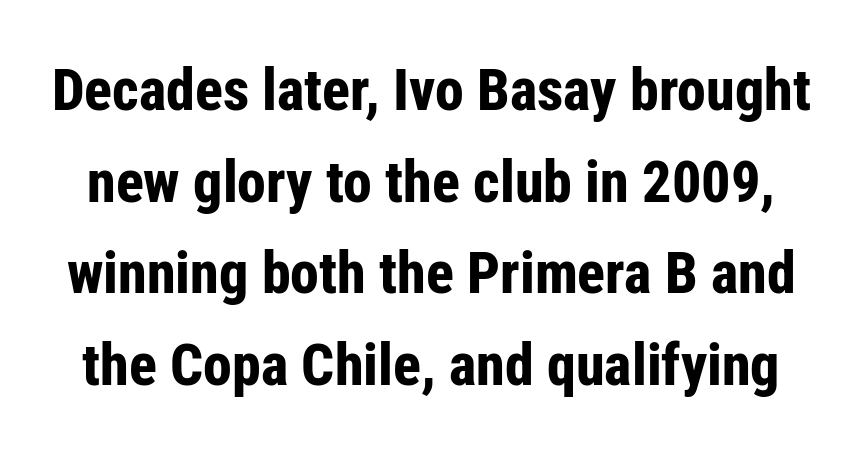
The image shows 58 px bold, condensed sans-serif type, upright; set normal line spacing (1.58x), normal letter spacing, not underlined; low stroke contrast and a medium x-height.
